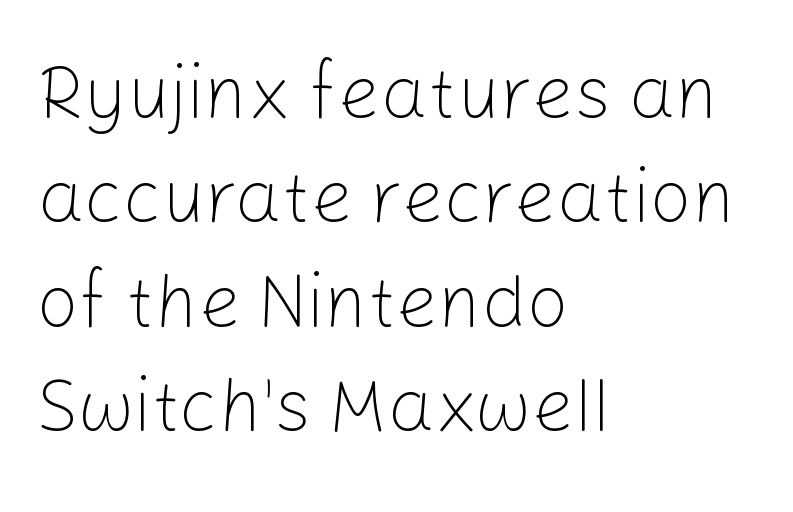
Each stroke keeps to a modest, everyday thickness or less. This is sans-serif lettering, the kind often seen on screens and signage. Each letter keeps its own natural width here, so spacing adapts to shape. The rows are spaced the way most documents space them. The baseline area is clear. Which margin do the lines hug? The left one — the right edge is uneven.
